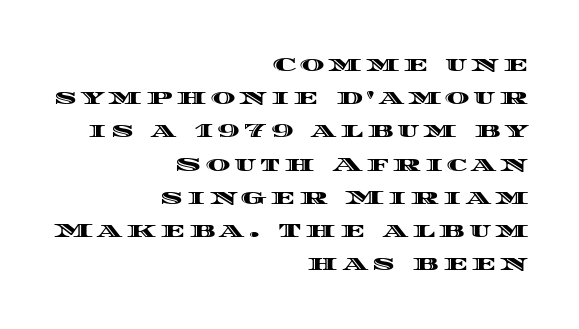
The image shows 21 px text type, upright; set right-aligned, normal line spacing (1.58x), not underlined.
